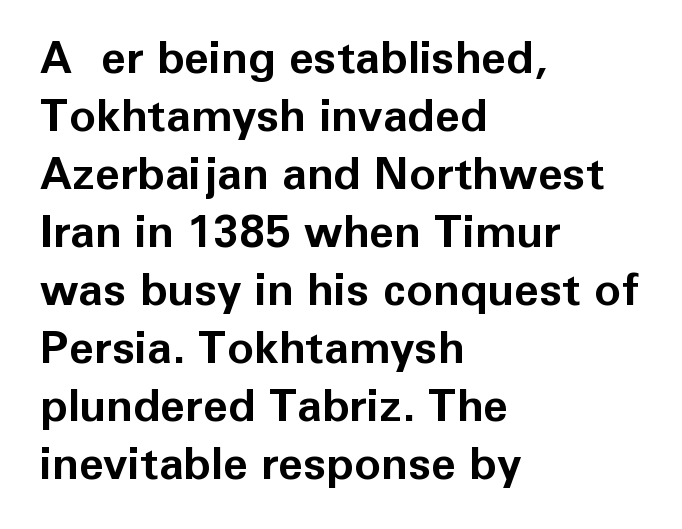
A roman cut, with each character standing at attention. These lines are composed in type without serifs. How are the letters spaced? Ordinarily, with no added tracking. A bare baseline throughout the passage. One-word summary of the alignment: left.
